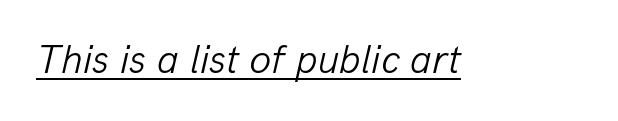
{"italic": "yes", "lean": "right", "slant_degrees": 13, "bold": "no", "weight": "light", "width": "normal", "stroke_contrast": "low", "x_height": "medium", "monospaced": "no", "underline": "yes", "letter_spacing": "normal", "letter_spacing_em": 0.0, "glyph_px": 40}
